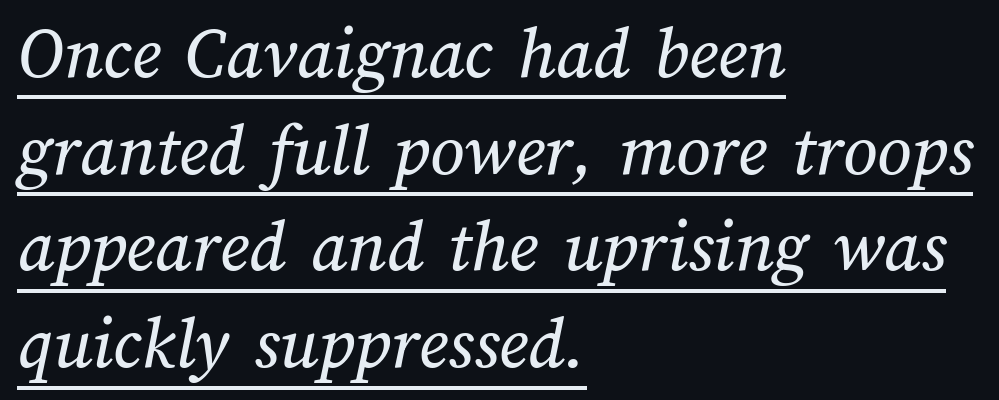
Q: Is the text underlined? A: Yes.
Q: How is the paragraph aligned? A: Left-aligned.
Q: Is the spacing between letters normal or unusually wide? A: Normal.
Q: Is the spacing between lines tight, normal or loose? A: Normal.
Q: Width (condensed, normal, or wide)? A: Normal.
Q: Stroke contrast? A: Medium.
Q: x-height? A: Medium.
Q: Monospaced? A: No.
